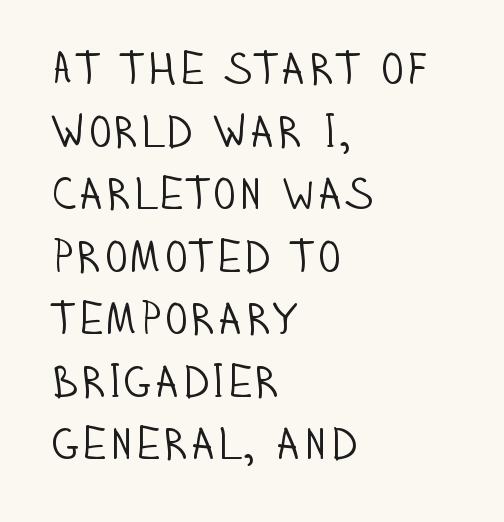
The image shows 45 px light, condensed sans-serif type, upright; set left-aligned, normal line spacing (1.39x), normal letter spacing, not underlined; low stroke contrast and a large x-height.
